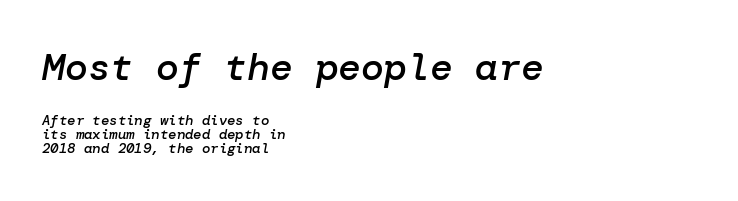
{"italic": "yes", "lean": "right", "slant_degrees": 10, "bold": "semi", "weight": "semibold", "width": "normal", "stroke_contrast": "low", "x_height": "medium", "underline": "no", "align": "left", "line_spacing": "tight", "line_spacing_ratio": 1.01, "letter_spacing": "normal", "letter_spacing_em": 0.0, "larger_block": "first", "size_ratio": 2.71, "glyph_px": 38}
